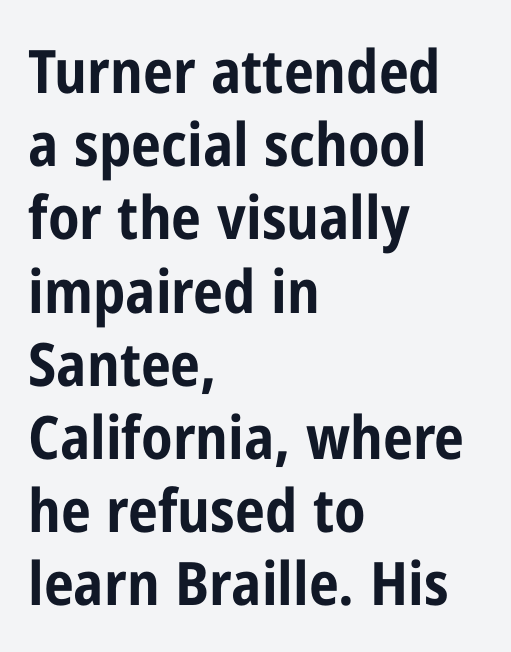
These lines are set flush left with a ragged right edge. The string is rendered with underlining switched off. Is the type bold? Yes — the strokes are clearly thick and heavy. This sample uses an upright cut, with every glyph sitting square on the baseline. The letters carry no serifs — their stems end cleanly without finishing strokes. This sample uses plain, unmodified letter spacing.
